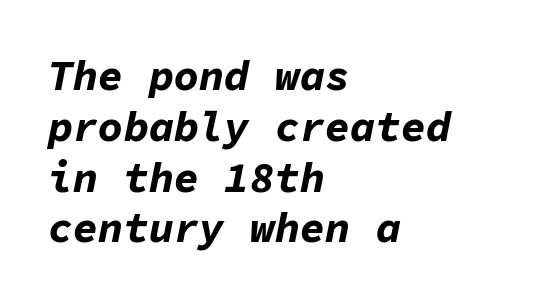
Here the designer chose a console-style face with uniform glyph widths. The horizontal fit of the characters is conventional and even. The specimen omits any rule beneath the text block's lines. Which margin do the lines hug? The left one — the right edge is uneven. The passage shown leans; its letterforms are oblique.
